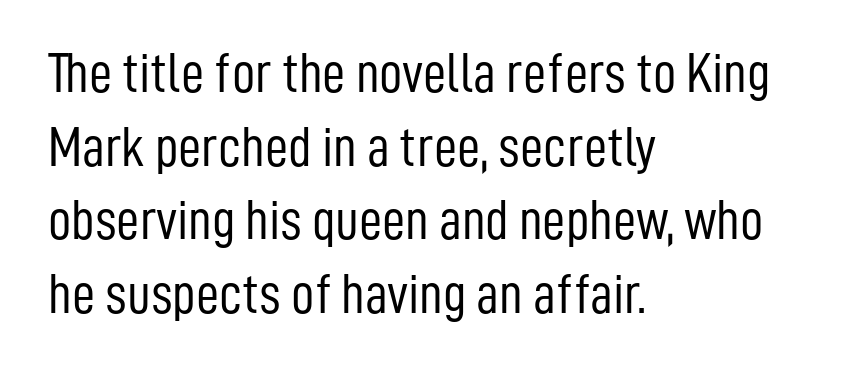
{"serif": "no", "italic": "no", "bold": "no", "weight": "light", "width": "condensed", "stroke_contrast": "low", "x_height": "medium", "monospaced": "no", "underline": "no", "align": "left", "line_spacing": "normal", "line_spacing_ratio": 1.29, "letter_spacing": "normal", "letter_spacing_em": 0.0, "glyph_px": 57}
